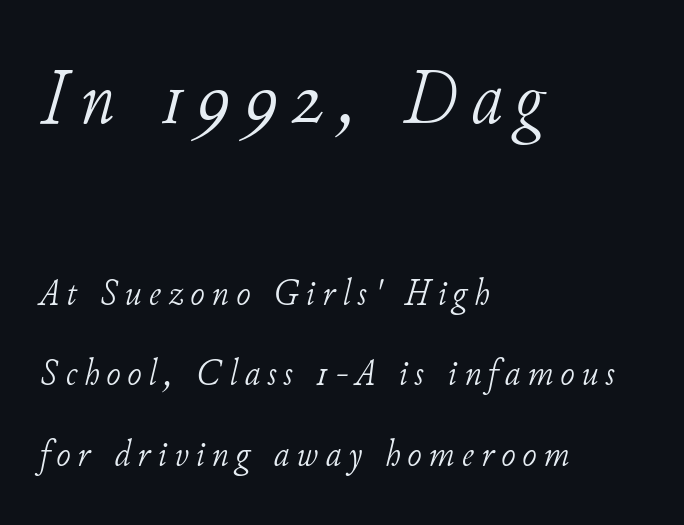
Stroke terminals: seriffed. Varying glyph widths throughout — classic text-font behaviour. Check the space under the baseline: it is left empty. This sample uses an oblique cut, with every glyph tilted off the vertical. Stroke thickness stays within the range of a standard reading face or lighter. Line starts are locked; line ends wander.
